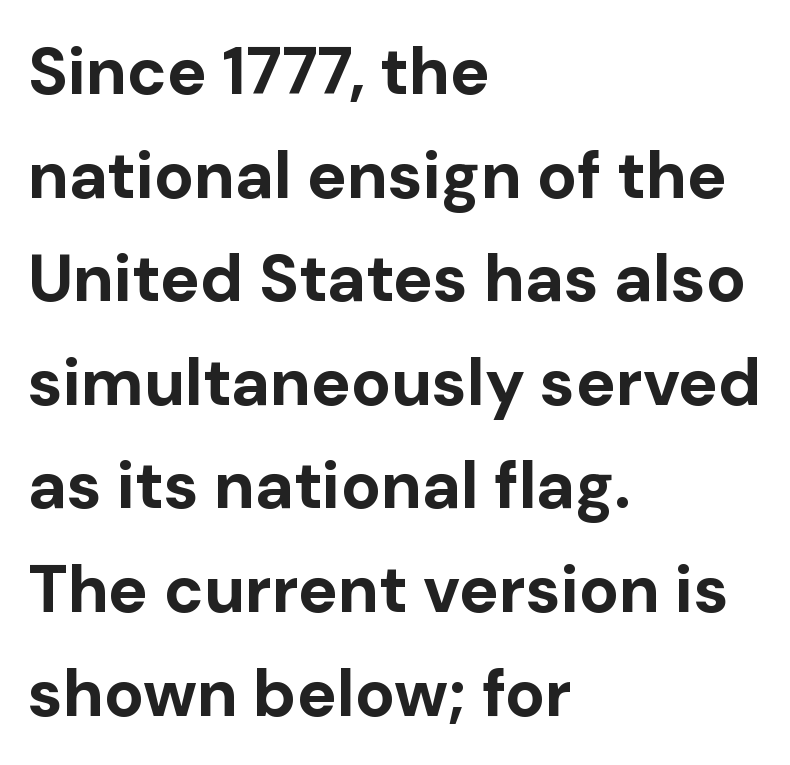
Reading down the block, your eye returns to a fixed left position each line. A full-strength bold gives these letters their thick strokes. Anything drawn beneath the words? Only blank space. Standard letterfit; no display-style spreading of the glyphs. Ordinary non-slanted type is in use. Unlike a traditional serif, this face leaves its strokes unadorned.
